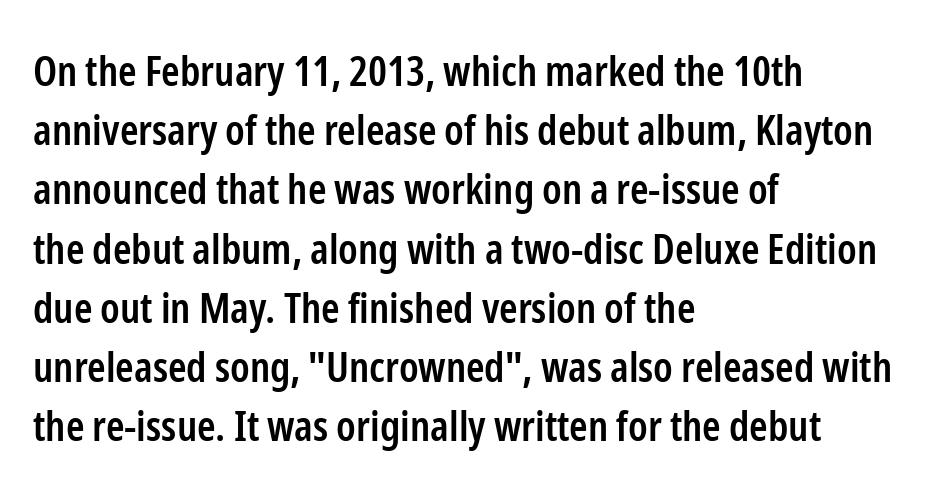
This is roman type, the default non-slanted kind. This sample is left-justified, so line endings fall wherever the words run out. The line-height multiplier appears to be the usual default. No feet cap the strokes, marking this as sans-serif type. Does extra space separate the letters? No, they use regular spacing. The passage shown is not underscored anywhere.
